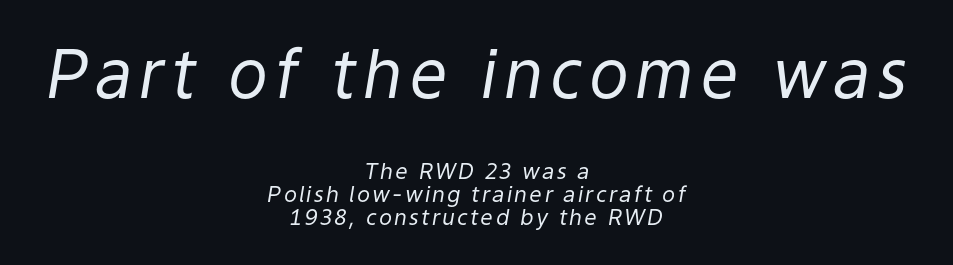
Q: Is the text bold? A: No.
Q: Is the text italic (slanted)? A: Yes, it leans right by about 9 degrees.
Q: Is the text underlined? A: No.
Q: How is the paragraph aligned? A: Centered.
Q: Is the spacing between lines tight, normal or loose? A: Tight.
Q: Which block of text is set in a larger size, the first (top) or the second (bottom)? A: The first (top) one.
Q: Width (condensed, normal, or wide)? A: Normal.
Q: Stroke contrast? A: Low.
Q: x-height? A: Medium.
Q: Monospaced? A: No.
